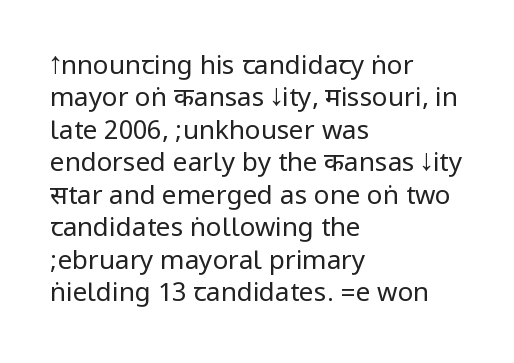
The image shows 26 px text type, upright; set left-aligned, normal line spacing (1.25x), normal letter spacing, not underlined.
